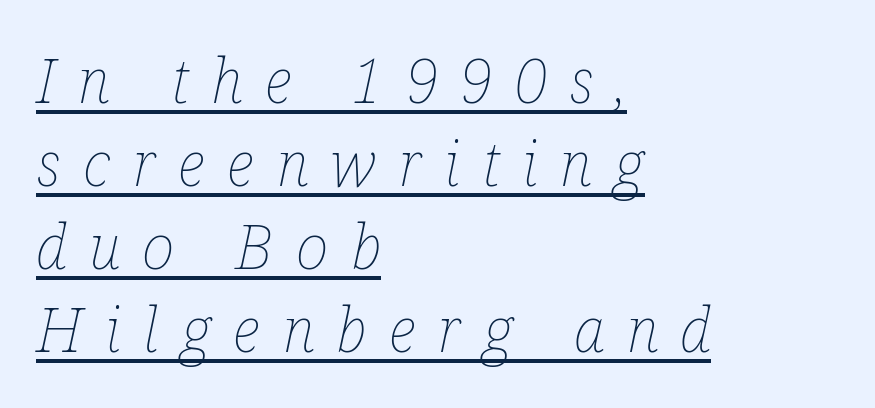
Weight: regular or lighter. Caption: lettering with a line underneath. Varying glyph widths throughout — classic text-font behaviour. This is oblique type, the kind used for emphasis or titles. Is the block centered? No — it sits flush against the left margin.
